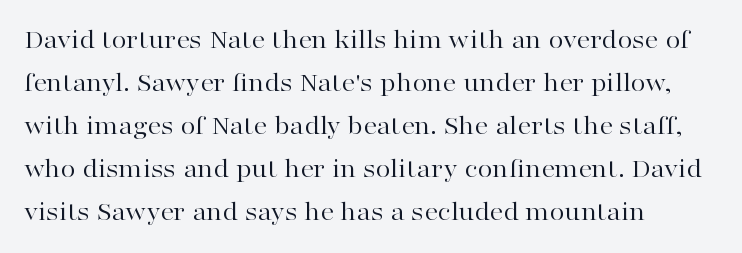
Line beginnings align vertically; line endings do not. Quick note: not italic, upright. No chunkiness to these letters — they're not bold. Default kerning and tracking; the words read as compact shapes.
